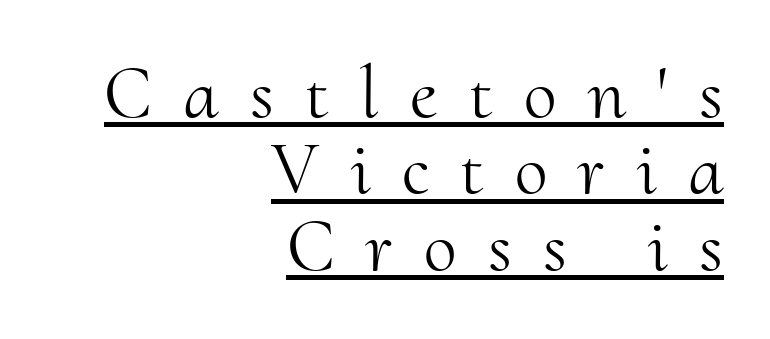
The image shows 75 px light serif type, upright; set right-aligned, tight line spacing (1.02x), unusually wide letter spacing (+0.42 em), underlined; medium stroke contrast and a small x-height.
